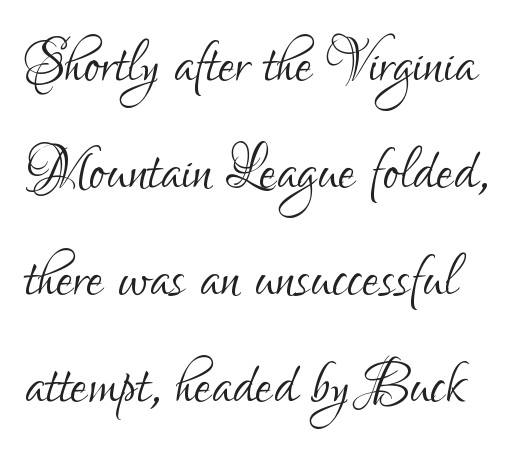
How would I describe the line gaps? Plain and ordinary. Has an underline been added? It has not. Counters stay open thanks to moderate or lighter strokes. Varying glyph widths throughout — classic text-font behaviour.
